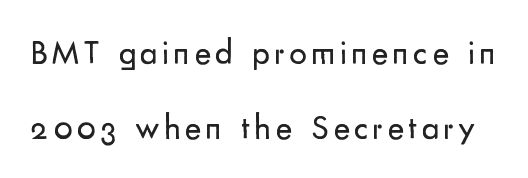
Varying glyph widths throughout — classic text-font behaviour. No extra ink here — the face is not bold. A clean baseline with only descenders dipping below it. One glance says open: line gaps are wider than usual.
